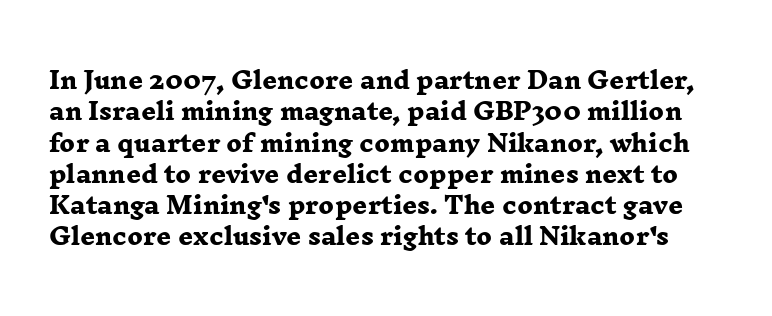
Q: Is the text bold? A: Yes.
Q: Is the text underlined? A: No.
Q: Is the spacing between letters normal or unusually wide? A: Normal.
Q: Is the spacing between lines tight, normal or loose? A: Normal.
